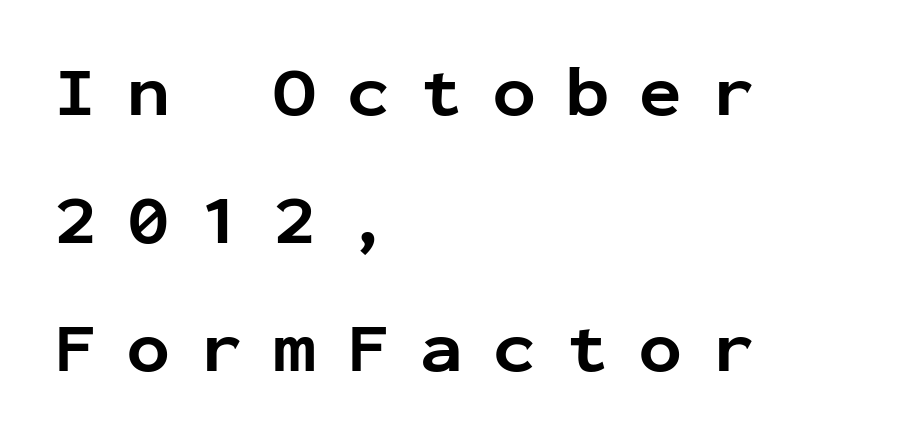
{"serif": "no", "italic": "no", "bold": "yes", "weight": "bold", "width": "normal", "stroke_contrast": "low", "x_height": "medium", "monospaced": "yes", "underline": "no", "align": "left", "line_spacing_ratio": 1.8, "letter_spacing": "wide", "letter_spacing_em": 0.43, "glyph_px": 71}
